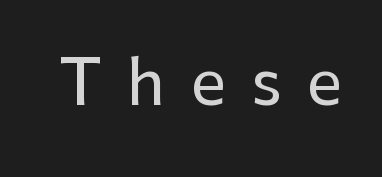
Q: Is the text italic (slanted)? A: No, it is upright.
Q: Is the typeface a serif or a sans-serif typeface? A: Sans-serif.
Q: Is the text underlined? A: No.
Q: Is the spacing between letters normal or unusually wide? A: Unusually wide.
Q: Width (condensed, normal, or wide)? A: Normal.
Q: Stroke contrast? A: Low.
Q: x-height? A: Medium.
Q: Monospaced? A: No.
